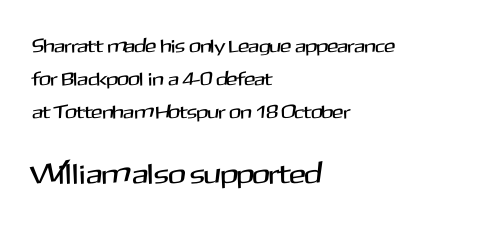
The image shows 28 px sans-serif type, upright; set left-aligned, line spacing 1.75x, normal letter spacing, not underlined; the second (bottom) block is 1.47x larger; medium stroke contrast and a medium x-height.
